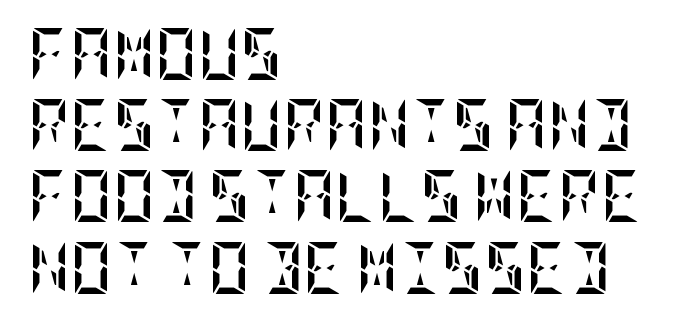
{"italic": "no", "bold": "yes", "weight": "semibold", "width": "condensed", "stroke_contrast": "low", "x_height": "large", "underline": "no", "align": "left", "line_spacing": "normal", "line_spacing_ratio": 1.37, "letter_spacing": "normal", "letter_spacing_em": 0.0, "glyph_px": 52}
